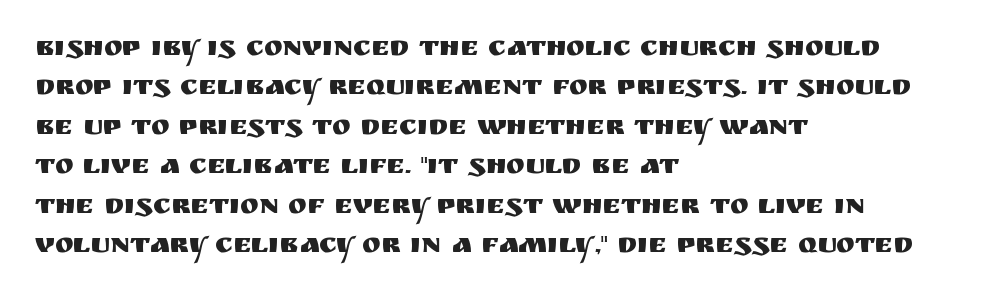
Q: Is the text italic (slanted)? A: No, it is upright.
Q: Is the typeface a serif or a sans-serif typeface? A: Sans-serif.
Q: Is the text underlined? A: No.
Q: How is the paragraph aligned? A: Left-aligned.
Q: Is the spacing between letters normal or unusually wide? A: Normal.
Q: Is the spacing between lines tight, normal or loose? A: Normal.
Q: Width (condensed, normal, or wide)? A: Normal.
Q: Stroke contrast? A: Medium.
Q: x-height? A: Large.
Q: Monospaced? A: No.
